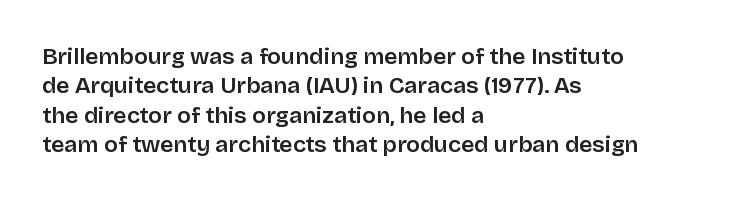
Q: Is the text italic (slanted)? A: No, it is upright.
Q: Is the text underlined? A: No.
Q: How is the paragraph aligned? A: Left-aligned.
Q: Is the spacing between letters normal or unusually wide? A: Normal.
Q: Is the spacing between lines tight, normal or loose? A: Normal.
